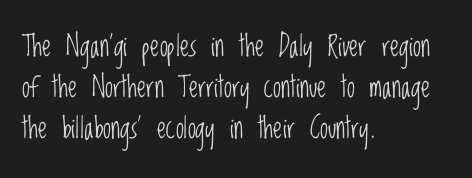
The image shows 29 px light, condensed sans-serif type, upright; set left-aligned, normal line spacing (1.42x), normal letter spacing, not underlined; low stroke contrast and a large x-height.
